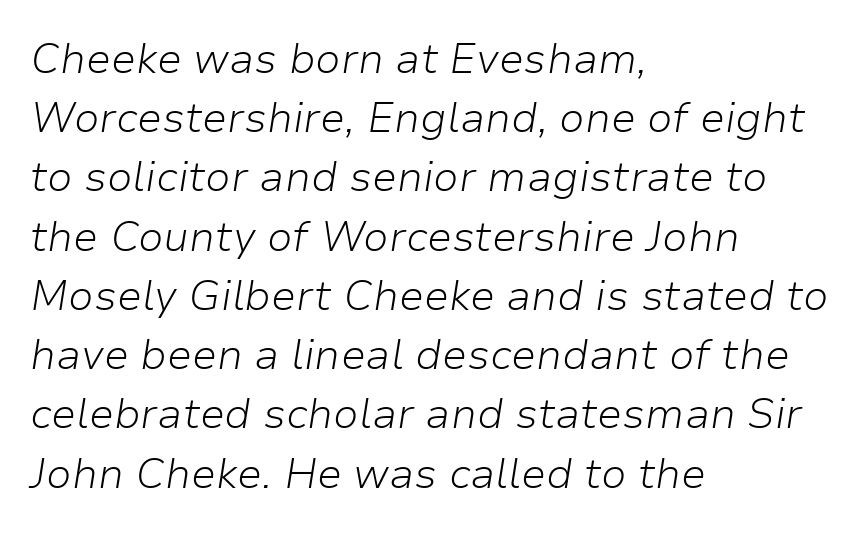
{"italic": "yes", "lean": "right", "slant_degrees": 9, "bold": "no", "weight": "light", "width": "normal", "stroke_contrast": "low", "x_height": "medium", "monospaced": "no", "underline": "no", "align": "left", "line_spacing": "normal", "line_spacing_ratio": 1.41, "letter_spacing": "normal", "letter_spacing_em": 0.0, "glyph_px": 42}
